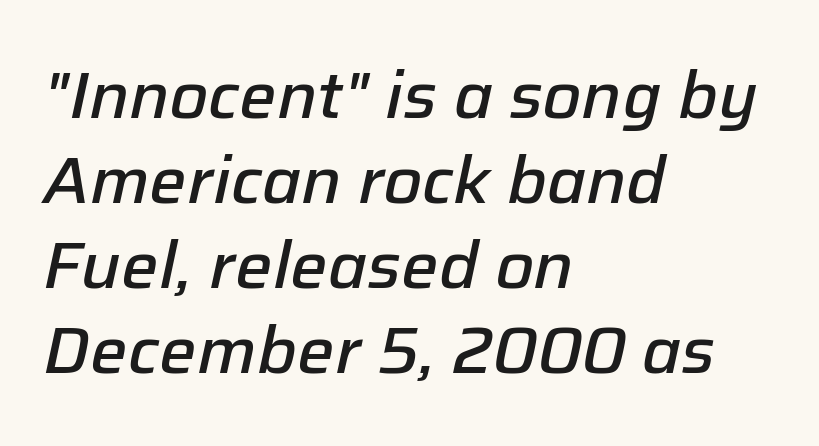
What weight is shown? A semibold, between regular and bold. Type without underlining. Line beginnings align vertically; line endings do not. The letters advance in unequal steps, a hallmark of proportional type. The rendering applies a slant to the glyphs. Leading: standard.
